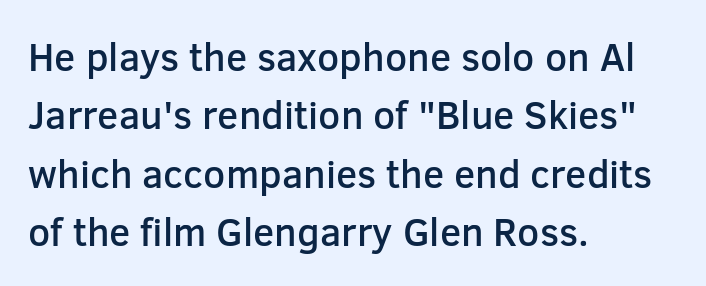
A bit beefed up — I'd call it semibold rather than bold. This sample is left-justified, so line endings fall wherever the words run out. The letters stand upright; this is a roman face. The space between consecutive lines is moderate. No feet cap the strokes, marking this as sans-serif type.
